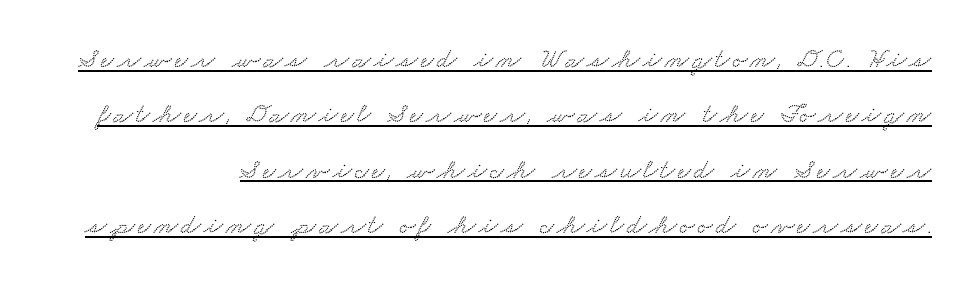
{"serif": "yes", "width": "wide", "stroke_contrast": "low", "x_height": "small", "monospaced": "no", "underline": "yes", "line_spacing": "loose", "line_spacing_ratio": 1.98, "glyph_px": 28}
